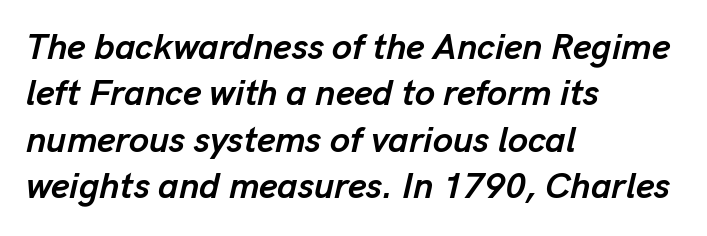
{"italic": "yes", "lean": "right", "slant_degrees": 13, "bold": "yes", "weight": "semibold", "width": "normal", "stroke_contrast": "low", "x_height": "medium", "monospaced": "no", "underline": "no", "align": "left", "line_spacing": "normal", "line_spacing_ratio": 1.29, "letter_spacing": "normal", "letter_spacing_em": 0.0, "glyph_px": 36}
